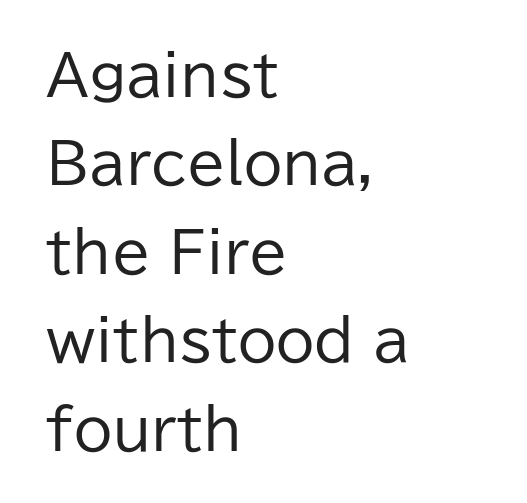
Each letter keeps its own natural width here, so spacing adapts to shape. Leading: standard. The text block is weighted toward the left margin, trailing off unevenly rightward. Posture: vertical.
